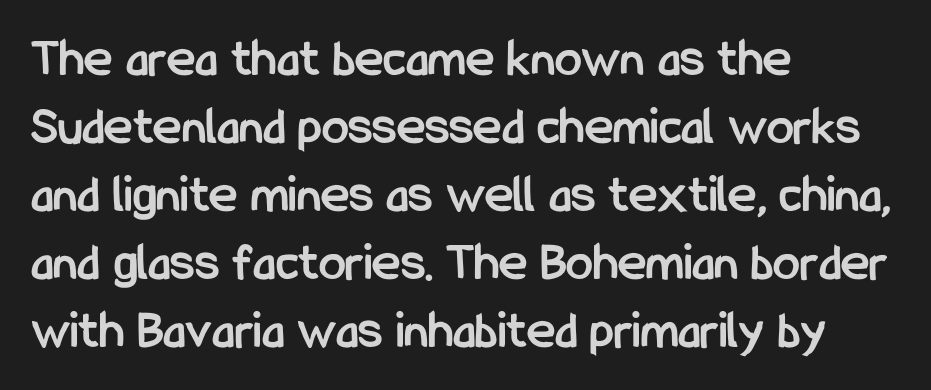
The image shows 54 px semibold, condensed sans-serif type, upright; set left-aligned, normal line spacing (1.26x), normal letter spacing, not underlined; low stroke contrast and a medium x-height.
